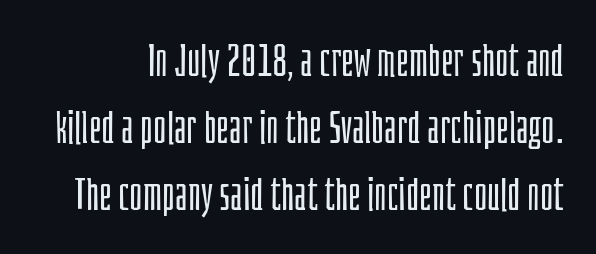
{"serif": "no", "italic": "no", "bold": "no", "weight": "light", "width": "condensed", "stroke_contrast": "low", "x_height": "large", "monospaced": "no", "underline": "no", "line_spacing": "normal", "line_spacing_ratio": 1.49, "letter_spacing": "normal", "letter_spacing_em": 0.0, "glyph_px": 45}
